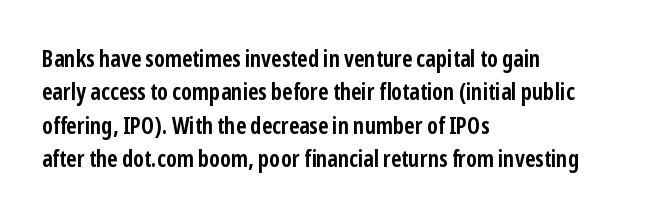
Q: Is the text bold? A: Yes.
Q: Is the text italic (slanted)? A: No, it is upright.
Q: Is the text underlined? A: No.
Q: How is the paragraph aligned? A: Left-aligned.
Q: Is the spacing between letters normal or unusually wide? A: Normal.
Q: Is the spacing between lines tight, normal or loose? A: Normal.
